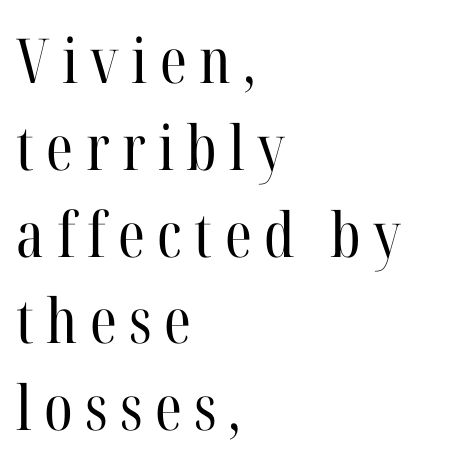
Does extra space separate the letters? Yes, quite a lot of it. Each letter keeps its own natural width here, so spacing adapts to shape. Descender tails drop into unmarked territory. Ordinary non-slanted type is in use. Compared with typical paragraphs, the rows here are spaced about the same.
